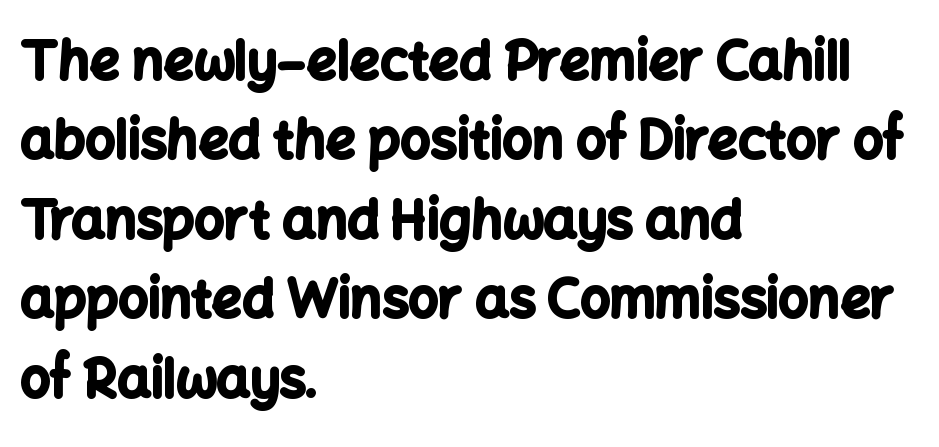
Q: Is the text bold? A: Yes.
Q: Is the text italic (slanted)? A: No, it is upright.
Q: Is the typeface a serif or a sans-serif typeface? A: Sans-serif.
Q: Is the text underlined? A: No.
Q: How is the paragraph aligned? A: Left-aligned.
Q: Is the spacing between letters normal or unusually wide? A: Normal.
Q: Is the spacing between lines tight, normal or loose? A: Normal.
Q: Width (condensed, normal, or wide)? A: Normal.
Q: Stroke contrast? A: Low.
Q: x-height? A: Medium.
Q: Monospaced? A: No.
